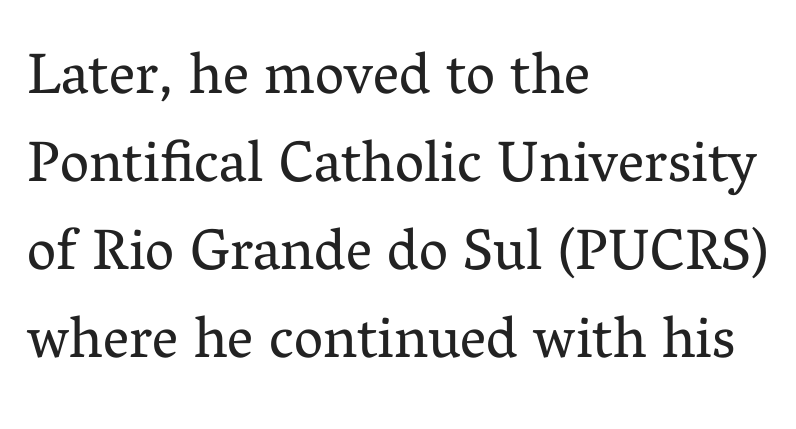
{"serif": "yes", "italic": "no", "bold": "no", "weight": "regular", "width": "normal", "stroke_contrast": "medium", "x_height": "medium", "monospaced": "no", "underline": "no", "align": "left", "line_spacing": "normal", "line_spacing_ratio": 1.52, "letter_spacing": "normal", "letter_spacing_em": 0.0, "glyph_px": 58}
